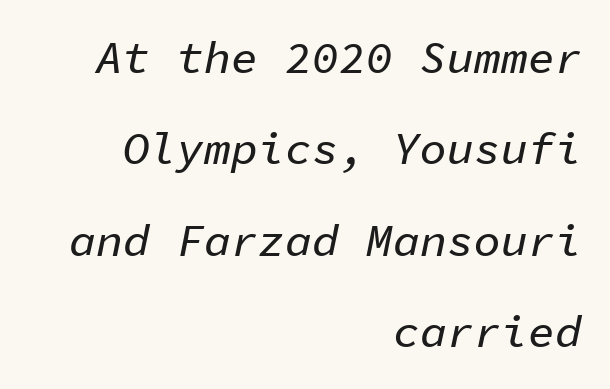
The font's italic variant was chosen for this text. Glance below the letters and you will spot only blank space. This sample uses plain, unmodified letter spacing. You could count columns in this text — the font is strictly monospaced. The rendering uses a large line-height, opening up the rows.
